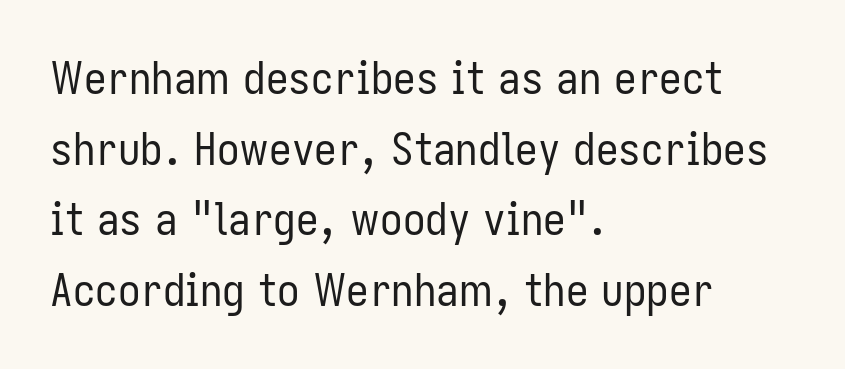
{"serif": "no", "italic": "no", "bold": "no", "weight": "regular", "width": "condensed", "stroke_contrast": "low", "x_height": "medium", "monospaced": "no", "underline": "no", "align": "left", "line_spacing": "normal", "line_spacing_ratio": 1.57, "letter_spacing": "normal", "letter_spacing_em": 0.0, "glyph_px": 45}
